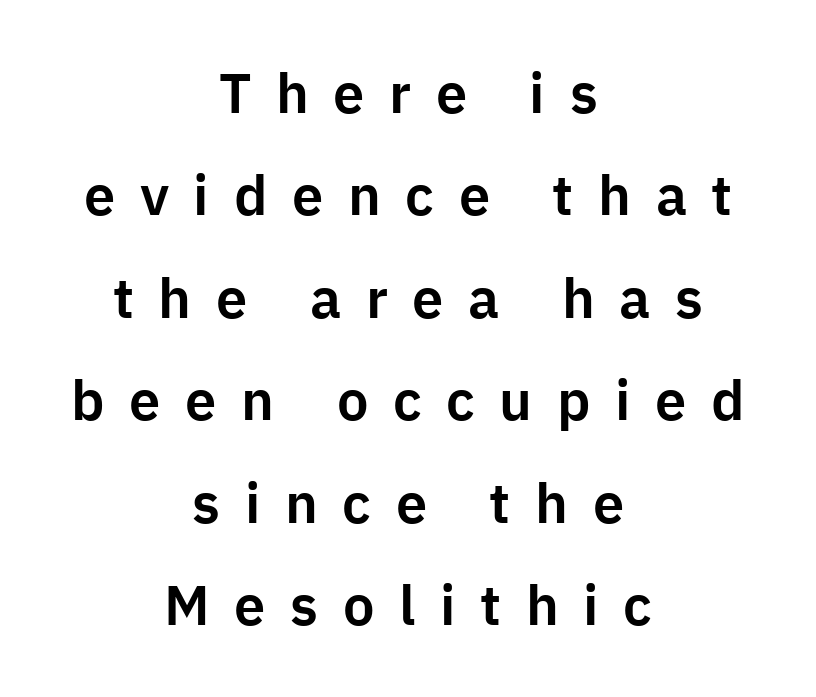
The passage is arranged like a title page — every line centered. The specimen reads as upright at a glance. Compared with typical body copy, the letter spacing here is much looser. Nobody drew a line under any word here. These lines are rendered in a variable-pitch font. Classification — sans serif.
